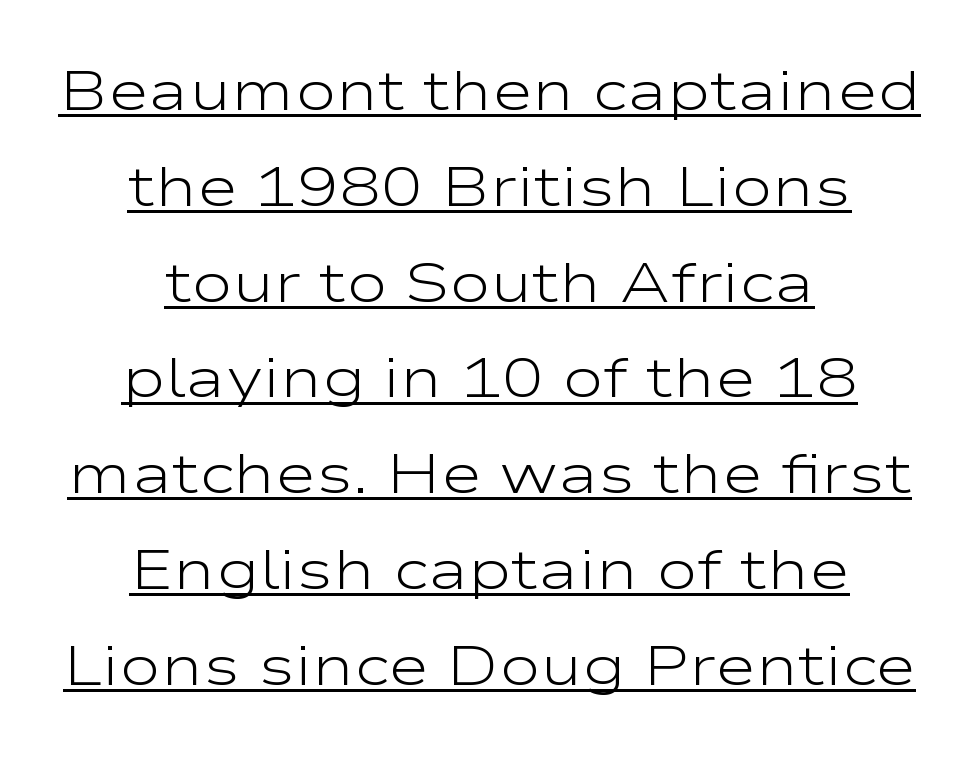
The strokes carry an ordinary text weight at most. Serif or sans? Sans — the stroke terminals are bare. The passage shown is underscored from start to finish. A typesetter would mark this as roman, not italic.
